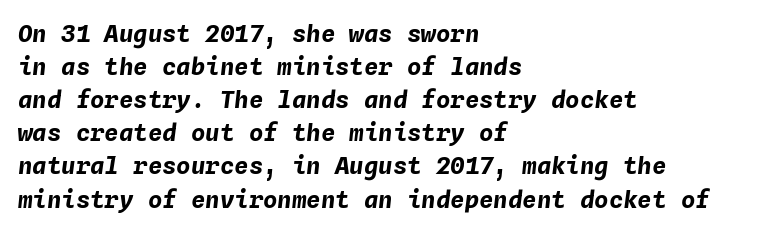
The image shows 24 px bold type, italic (leaning right); set left-aligned, normal line spacing (1.38x), normal letter spacing, not underlined.
